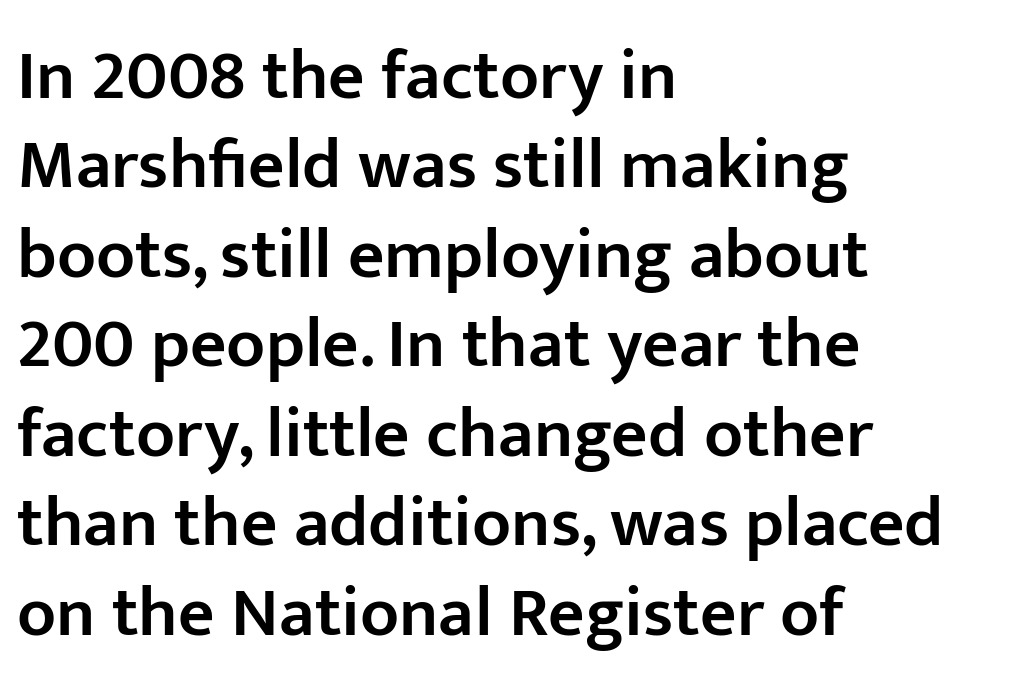
Q: Is the text bold? A: Semi-bold.
Q: Is the text italic (slanted)? A: No, it is upright.
Q: Is the typeface a serif or a sans-serif typeface? A: Sans-serif.
Q: Is the text underlined? A: No.
Q: How is the paragraph aligned? A: Left-aligned.
Q: Is the spacing between letters normal or unusually wide? A: Normal.
Q: Is the spacing between lines tight, normal or loose? A: Normal.
Q: Width (condensed, normal, or wide)? A: Normal.
Q: Stroke contrast? A: Low.
Q: x-height? A: Medium.
Q: Monospaced? A: No.
